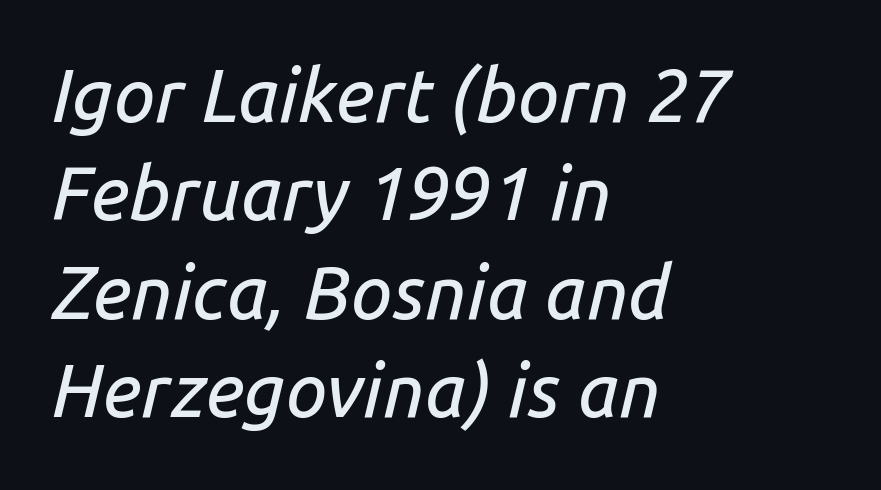
The image shows 74 px text type, italic (leaning right); set left-aligned, normal line spacing (1.33x), normal letter spacing, not underlined; low stroke contrast and a medium x-height.
